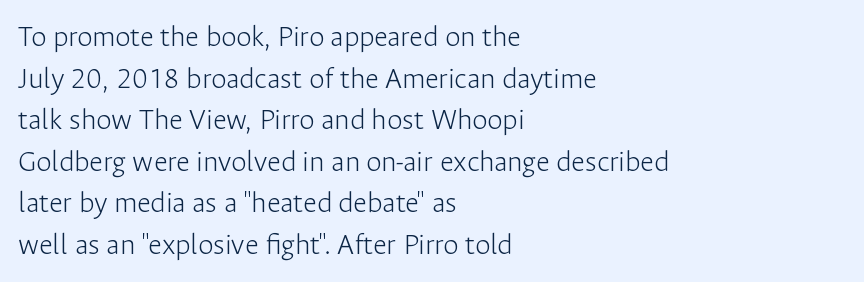
The image shows 31 px light sans-serif type, upright; set left-aligned, normal line spacing (1.34x), normal letter spacing, not underlined; low stroke contrast and a medium x-height.
